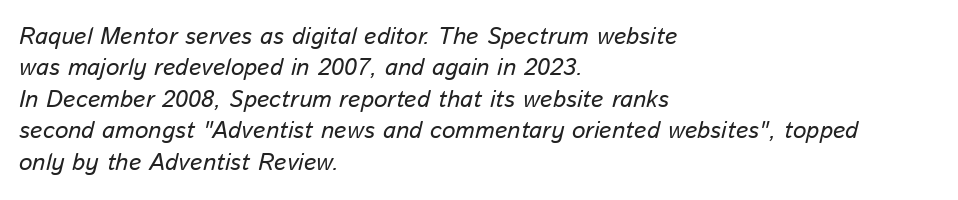
{"italic": "yes", "lean": "right", "slant_degrees": 13, "underline": "no", "align": "left", "line_spacing": "normal", "line_spacing_ratio": 1.31, "letter_spacing": "normal", "letter_spacing_em": 0.0, "glyph_px": 24}
